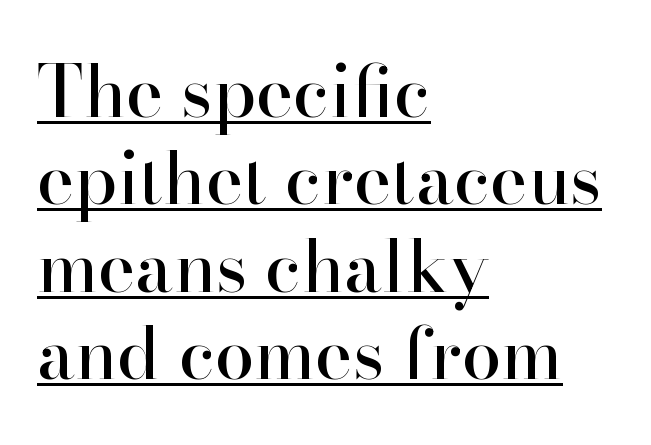
The image shows 71 px serif type, upright; set left-aligned, line spacing 1.23x, normal letter spacing, underlined; high stroke contrast and a small x-height.
